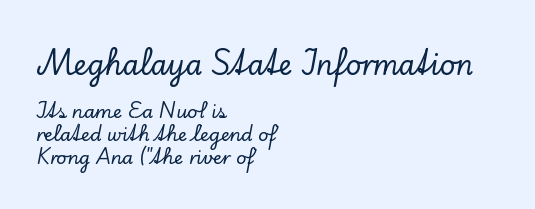
The passage shown has conventional tracking throughout. Regular leading. This rendering features lettering with no underline. A student would call this left alignment; a typographer would say flush left, rag right. Reading top to bottom, the characters get smaller at the block break.
